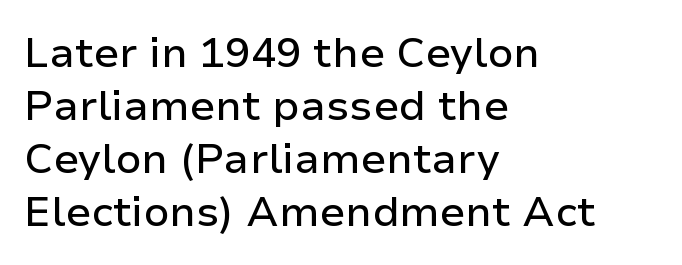
{"serif": "no", "italic": "no", "width": "normal", "stroke_contrast": "low", "x_height": "medium", "monospaced": "no", "underline": "no", "align": "left", "line_spacing": "normal", "line_spacing_ratio": 1.26, "letter_spacing": "normal", "letter_spacing_em": 0.0, "glyph_px": 42}
